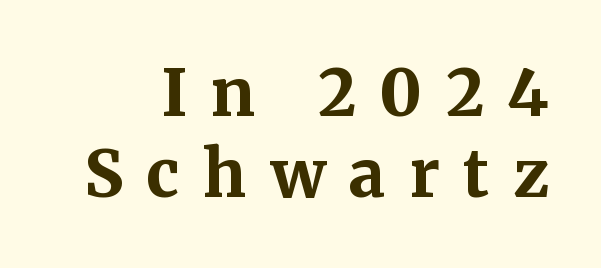
The image shows 65 px bold serif type, upright; set normal line spacing (1.25x), unusually wide letter spacing (+0.36 em), not underlined; medium stroke contrast and a medium x-height.
